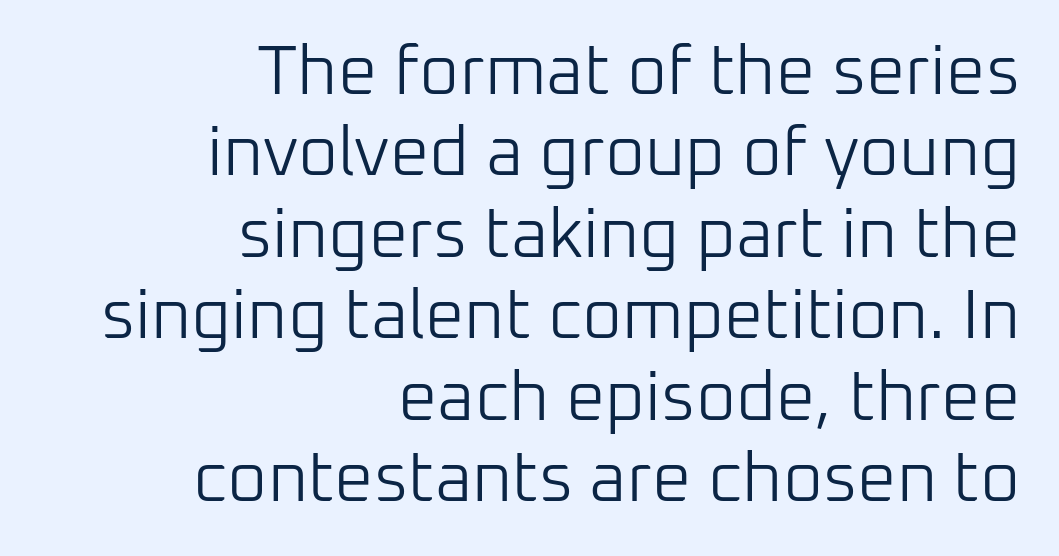
The image shows 69 px light sans-serif type, upright; set right-aligned, line spacing 1.18x, normal letter spacing, not underlined; low stroke contrast and a medium x-height.
